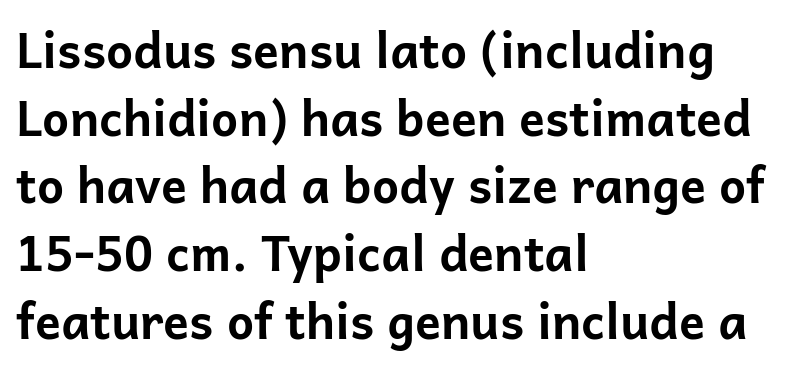
Q: Is the text bold? A: Yes.
Q: Is the text italic (slanted)? A: No, it is upright.
Q: Is the typeface a serif or a sans-serif typeface? A: Sans-serif.
Q: Is the text underlined? A: No.
Q: How is the paragraph aligned? A: Left-aligned.
Q: Is the spacing between letters normal or unusually wide? A: Normal.
Q: Is the spacing between lines tight, normal or loose? A: Normal.
Q: Width (condensed, normal, or wide)? A: Normal.
Q: Stroke contrast? A: Low.
Q: x-height? A: Medium.
Q: Monospaced? A: No.
